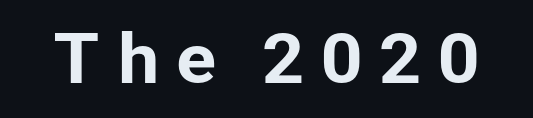
The type sits square on the baseline with zero lean. The letters carry no serifs — their stems end cleanly without finishing strokes. Glyph-to-glyph distance is far greater than everyday printed text. Rule under the text: the space is simply empty.
